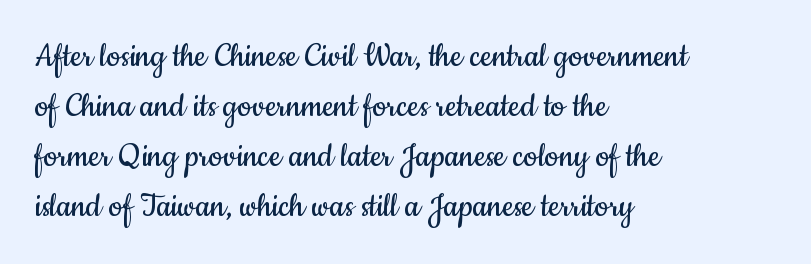
{"serif": "no", "bold": "no", "weight": "regular", "width": "condensed", "stroke_contrast": "low", "x_height": "small", "monospaced": "no", "underline": "no", "align": "left", "line_spacing": "normal", "line_spacing_ratio": 1.28, "letter_spacing": "normal", "letter_spacing_em": 0.0, "glyph_px": 39}
